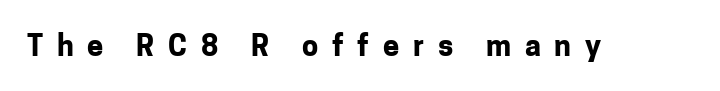
Examine the stroke ends and you'll find no serifs. The face used here is rendered with a markedly widened letterfit. Is this a fixed-width face? No — the glyphs have proportional, varying widths. Notice how the stems are strictly vertical — no italics here.
